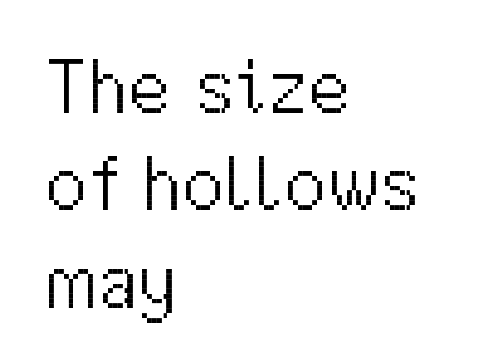
{"serif": "no", "italic": "no", "bold": "no", "weight": "light", "width": "normal", "stroke_contrast": "medium", "x_height": "medium", "monospaced": "no", "underline": "no", "align": "left", "line_spacing": "normal", "line_spacing_ratio": 1.25, "letter_spacing": "normal", "letter_spacing_em": 0.0, "glyph_px": 78}
